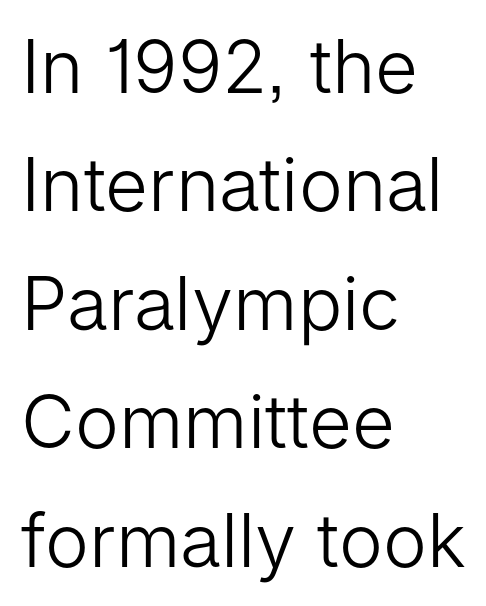
The image shows 74 px light sans-serif type, upright; set left-aligned, normal line spacing (1.6x), normal letter spacing, not underlined; low stroke contrast and a medium x-height.
